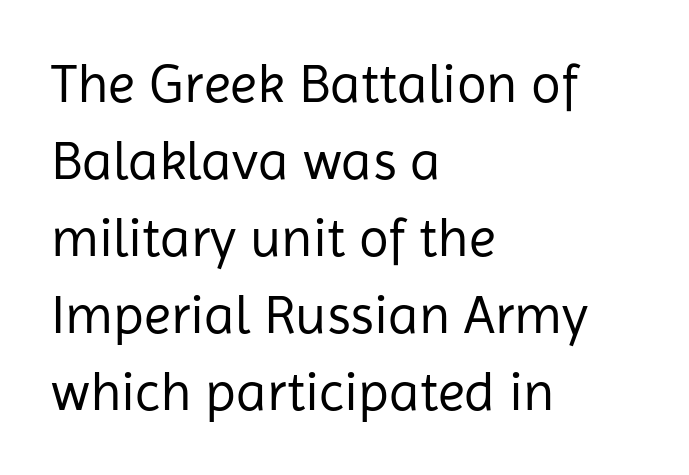
Has an underline been added? It has not. Do the characters align in a grid? No, the font is proportional. The font sits on the lighter half of the weight spectrum, regular included. Line starts are locked; line ends wander. The glyphs in this specimen are sans serif. Students, observe: this is what conventionally led text looks like.
